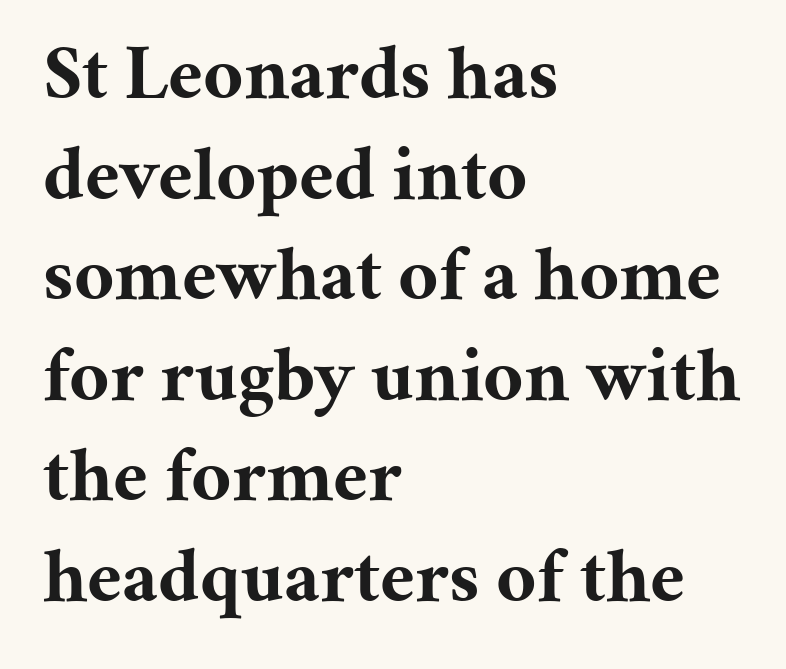
Q: Is the text bold? A: Yes.
Q: Is the text italic (slanted)? A: No, it is upright.
Q: Is the typeface a serif or a sans-serif typeface? A: Serif.
Q: Is the text underlined? A: No.
Q: How is the paragraph aligned? A: Left-aligned.
Q: Is the spacing between letters normal or unusually wide? A: Normal.
Q: Is the spacing between lines tight, normal or loose? A: Normal.
Q: Width (condensed, normal, or wide)? A: Normal.
Q: Stroke contrast? A: Medium.
Q: x-height? A: Medium.
Q: Monospaced? A: No.
